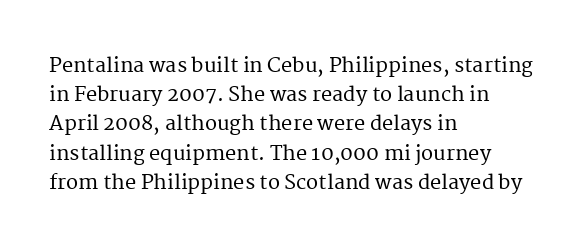
{"italic": "no", "underline": "no", "align": "left", "line_spacing": "normal", "line_spacing_ratio": 1.46, "letter_spacing": "normal", "letter_spacing_em": 0.0, "glyph_px": 20}
